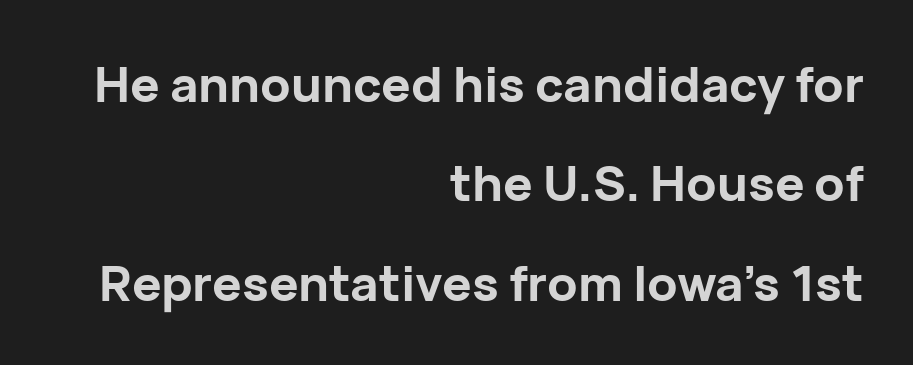
Q: Is the text bold? A: Yes.
Q: Is the text italic (slanted)? A: No, it is upright.
Q: Is the typeface a serif or a sans-serif typeface? A: Sans-serif.
Q: Is the text underlined? A: No.
Q: How is the paragraph aligned? A: Right-aligned.
Q: Is the spacing between letters normal or unusually wide? A: Normal.
Q: Is the spacing between lines tight, normal or loose? A: Loose.
Q: Width (condensed, normal, or wide)? A: Normal.
Q: Stroke contrast? A: Low.
Q: x-height? A: Medium.
Q: Monospaced? A: No.
